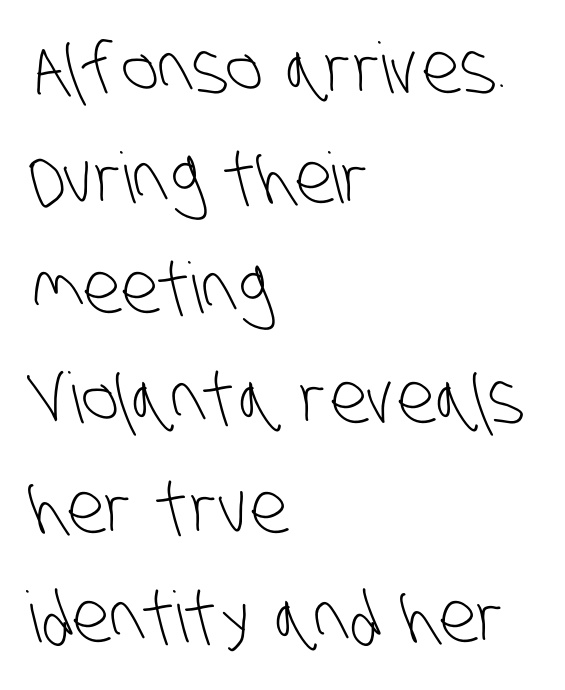
The image shows 70 px light, condensed sans-serif type; set left-aligned, normal line spacing (1.57x), normal letter spacing, not underlined; low stroke contrast and a large x-height.
